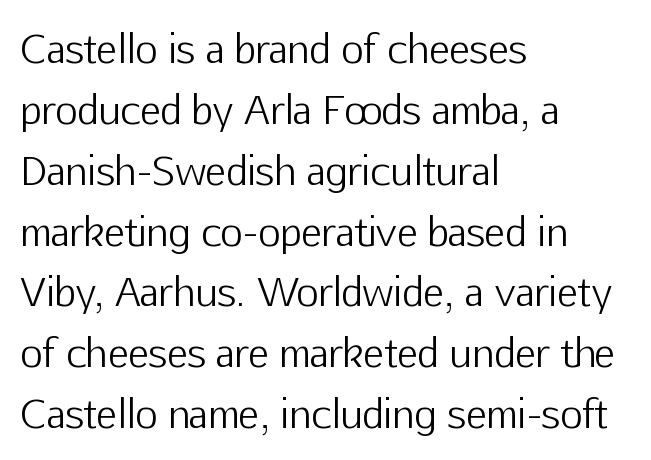
{"serif": "no", "italic": "no", "bold": "no", "weight": "light", "width": "normal", "stroke_contrast": "low", "x_height": "medium", "monospaced": "no", "underline": "no", "align": "left", "line_spacing": "normal", "line_spacing_ratio": 1.56, "letter_spacing": "normal", "letter_spacing_em": 0.0, "glyph_px": 39}
